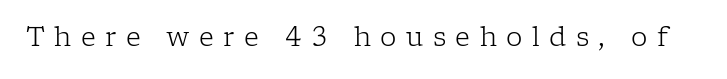
Q: Is the text bold? A: No.
Q: Is the text italic (slanted)? A: No, it is upright.
Q: Is the text underlined? A: No.
Q: Is the spacing between letters normal or unusually wide? A: Unusually wide.
